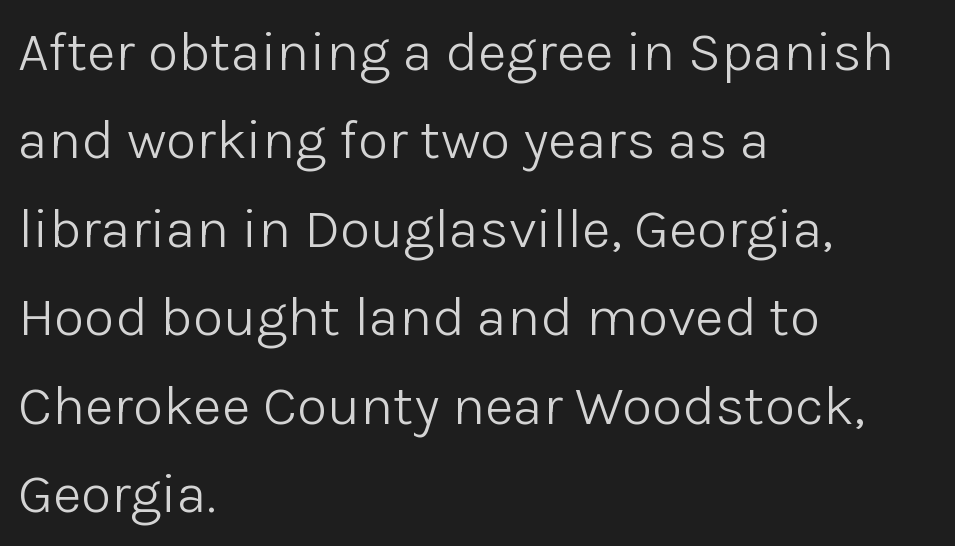
Line spacing here is normal. Upright lettering throughout. Rule under the text: the space is simply empty. The font family rendered here belongs to the sans-serif group. Spacing verdict: proportional, widths tailored to each character. The cut favours lightness, reaching ordinary text weight at its darkest.
